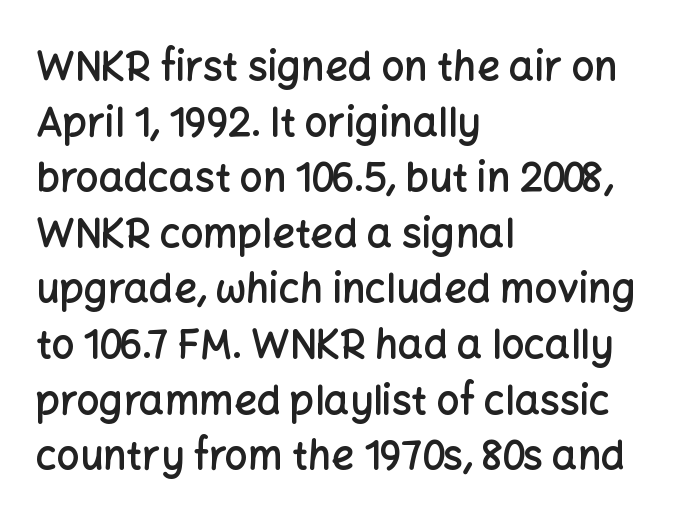
Q: Is the text bold? A: Semi-bold.
Q: Is the text italic (slanted)? A: No, it is upright.
Q: Is the typeface a serif or a sans-serif typeface? A: Sans-serif.
Q: Is the text underlined? A: No.
Q: How is the paragraph aligned? A: Left-aligned.
Q: Is the spacing between letters normal or unusually wide? A: Normal.
Q: Is the spacing between lines tight, normal or loose? A: Normal.
Q: Width (condensed, normal, or wide)? A: Normal.
Q: Stroke contrast? A: Low.
Q: x-height? A: Medium.
Q: Monospaced? A: No.
